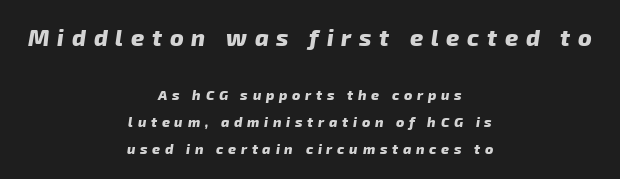
Q: Is the text bold? A: Yes.
Q: Is the text underlined? A: No.
Q: How is the paragraph aligned? A: Centered.
Q: Is the spacing between letters normal or unusually wide? A: Unusually wide.
Q: Is the spacing between lines tight, normal or loose? A: Loose.
Q: Which block of text is set in a larger size, the first (top) or the second (bottom)? A: The first (top) one.
